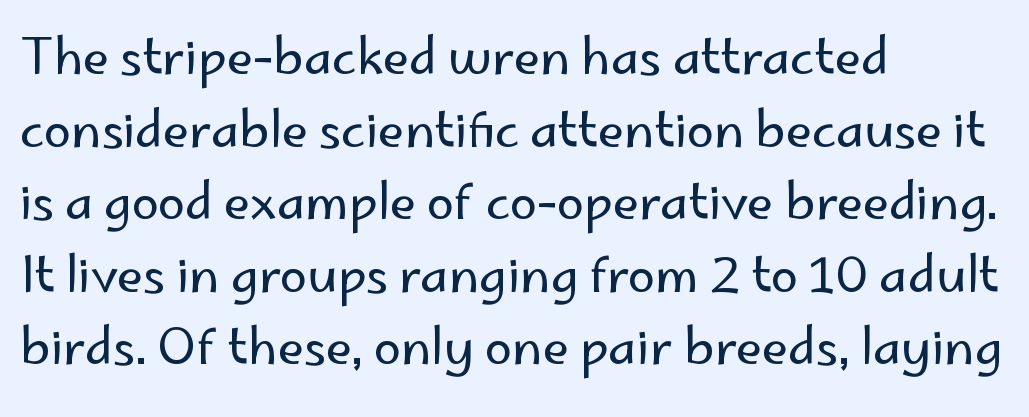
The image shows 49 px regular-weight sans-serif type, upright; set left-aligned, normal line spacing (1.48x), normal letter spacing, not underlined; low stroke contrast and a small x-height.
